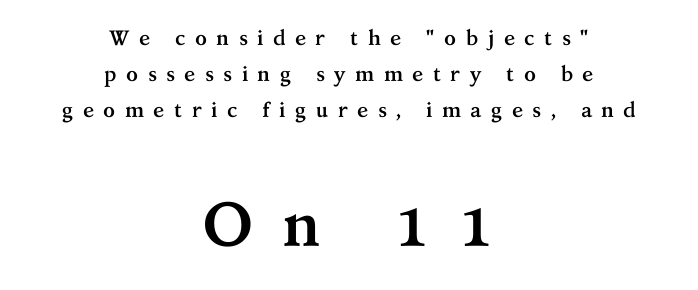
Typesetter's note — lower block bumped up in size, upper block left smaller. The face used here is seriffed, in the tradition of book romans. Notice how thick the strokes are: this is what a full bold looks like. Does the lettering tilt? It doesn't — this is upright. Underline: absent. Caption: expanded tracking, letters set apart.
